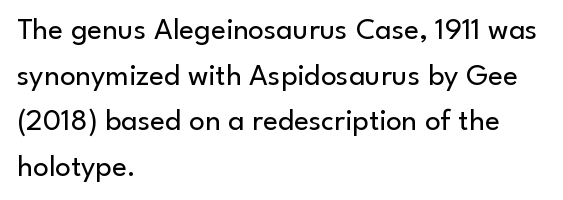
No extra ink here — the face is not bold. Font category for this specimen: sans-serif. Leading: standard. These lines are rendered in a variable-pitch font. A roman cut, with each character standing at attention. Tracking here is standard; glyphs follow each other at the usual distance.
